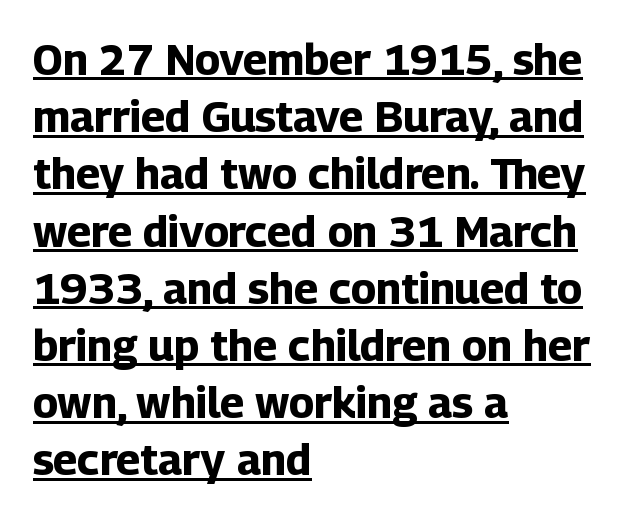
{"serif": "no", "italic": "no", "bold": "yes", "weight": "bold", "width": "normal", "stroke_contrast": "low", "x_height": "medium", "monospaced": "no", "underline": "yes", "align": "left", "line_spacing": "normal", "line_spacing_ratio": 1.33, "letter_spacing": "normal", "letter_spacing_em": 0.0, "glyph_px": 43}
